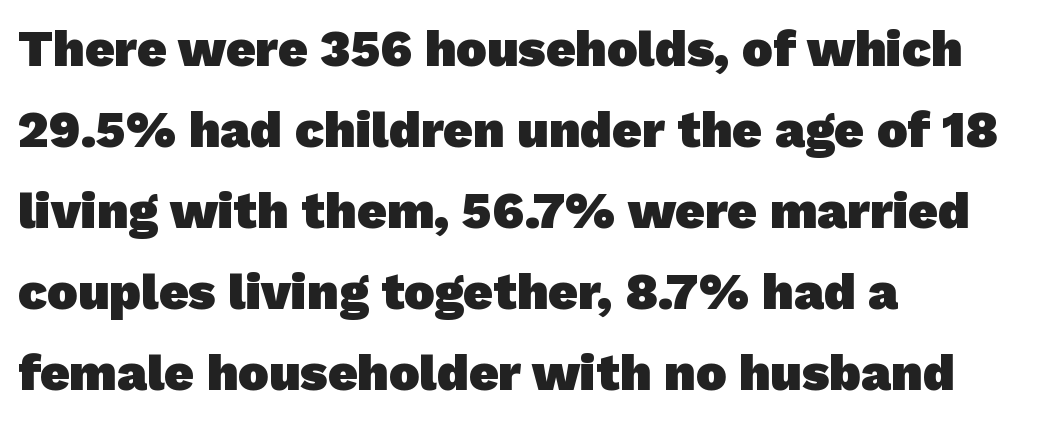
Varying glyph widths throughout — classic text-font behaviour. Typographic density is high because the face is bold. Examine the stroke ends and you'll find no serifs. Check the space under the baseline: it is left empty.
